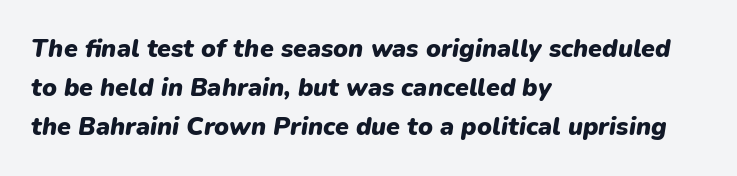
{"italic": "yes", "lean": "right", "slant_degrees": 9, "bold": "yes", "underline": "no", "align": "left", "line_spacing": "normal", "line_spacing_ratio": 1.57, "letter_spacing": "normal", "letter_spacing_em": 0.0, "glyph_px": 25}
